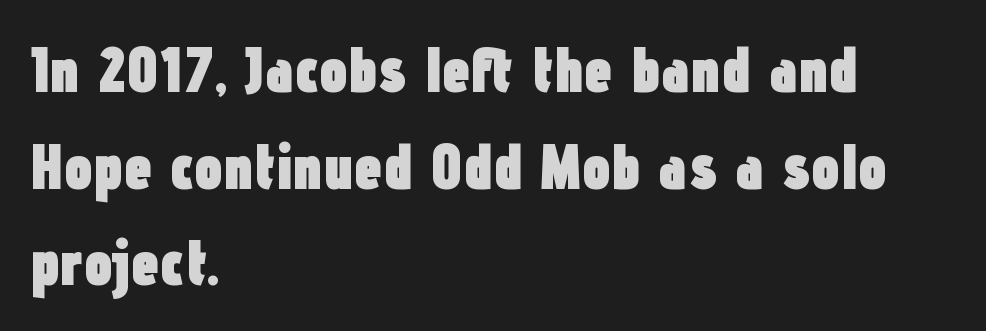
The image shows 64 px heavy, condensed sans-serif type, upright; set left-aligned, normal line spacing (1.51x), normal letter spacing, not underlined; low stroke contrast and a medium x-height.
